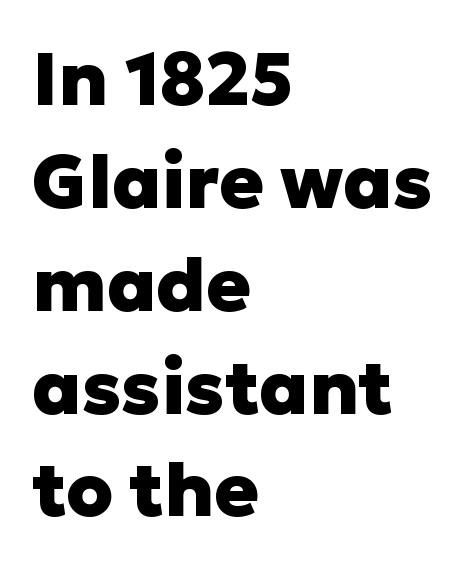
A full-strength bold gives these letters their thick strokes. In terms of letterspacing, this is plain default setting. The typography opts for an upright posture over an oblique one. The setting favours the left margin, as ordinary paragraphs usually do. Only glyphs here, with clear space below each row. Is this a fixed-width face? No — the glyphs have proportional, varying widths.
